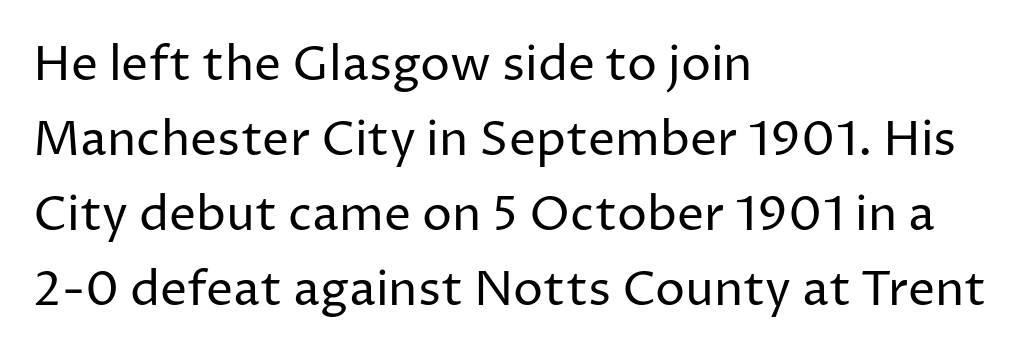
The image shows 48 px regular-weight sans-serif type, upright; set left-aligned, normal line spacing (1.56x), normal letter spacing, not underlined; low stroke contrast and a medium x-height.
